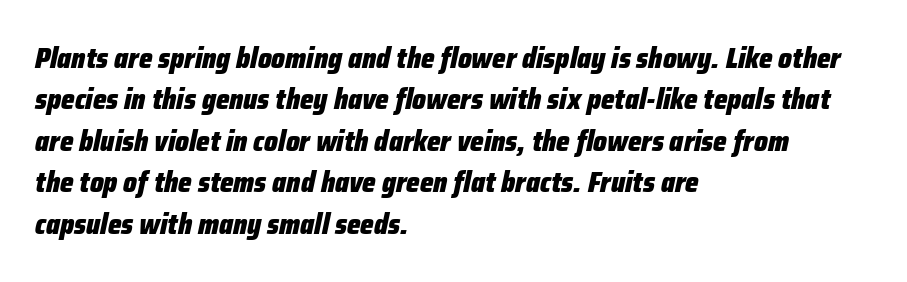
{"italic": "yes", "lean": "right", "slant_degrees": 12, "bold": "yes", "weight": "heavy", "width": "condensed", "stroke_contrast": "low", "x_height": "medium", "monospaced": "no", "underline": "no", "align": "left", "line_spacing": "normal", "line_spacing_ratio": 1.43, "letter_spacing": "normal", "letter_spacing_em": 0.0, "glyph_px": 29}
